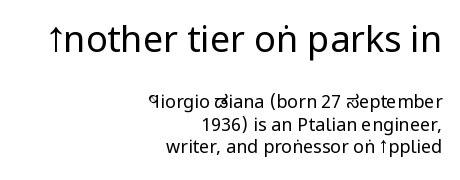
{"serif": "no", "italic": "no", "bold": "no", "weight": "regular", "width": "condensed", "stroke_contrast": "low", "x_height": "large", "monospaced": "no", "underline": "no", "align": "right", "line_spacing_ratio": 1.24, "letter_spacing": "normal", "letter_spacing_em": 0.0, "larger_block": "first", "size_ratio": 2.0, "glyph_px": 36}
